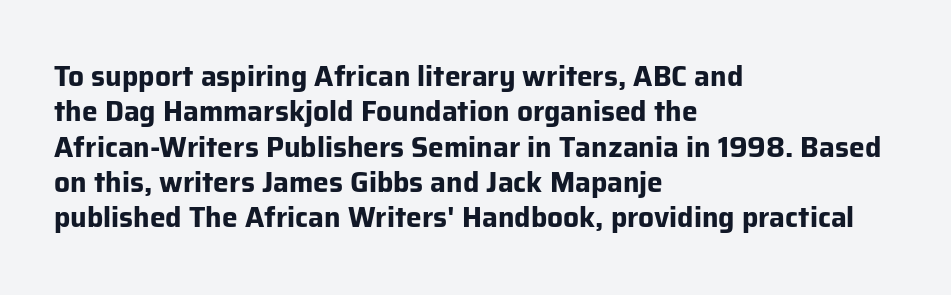
The image shows 28 px bold sans-serif type, upright; set left-aligned, normal line spacing (1.26x), normal letter spacing, not underlined; low stroke contrast and a medium x-height.
